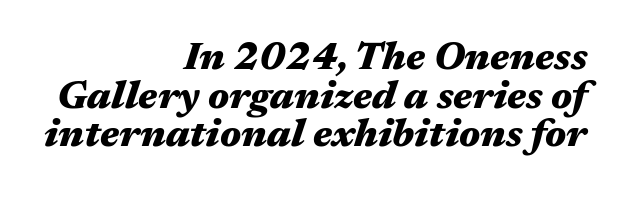
The image shows 39 px heavy, wide type, italic (leaning right); set right-aligned, tight line spacing (0.99x), normal letter spacing, not underlined; medium stroke contrast and a medium x-height.
